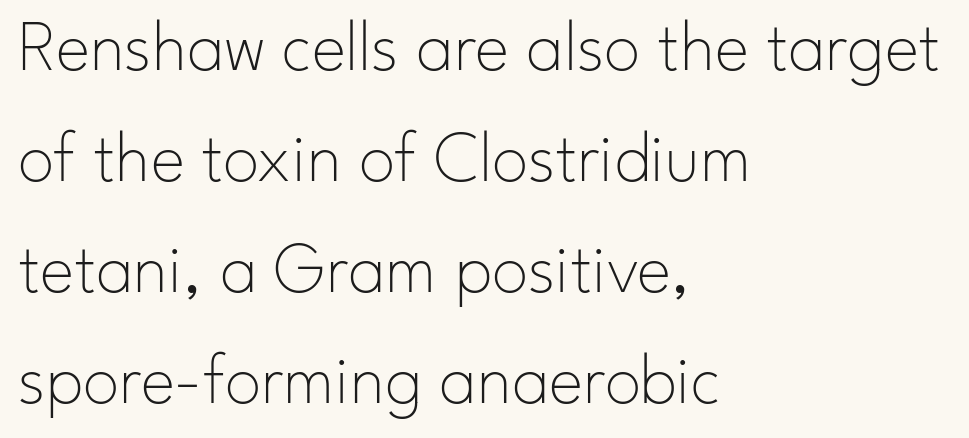
Font category for this specimen: sans-serif. All the whitespace from short lines collects on the right. A typesetter would call this leading conventional body-copy spacing. Stems and bowls with no extra thickness — not bold. Words float on clear page, feet unadorned. No extra tracking has been applied to these lines.
